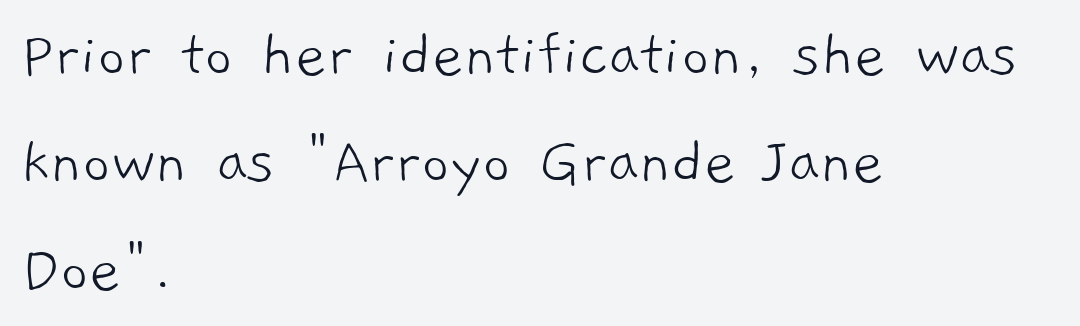
{"serif": "no", "bold": "no", "weight": "light", "width": "normal", "stroke_contrast": "low", "x_height": "medium", "monospaced": "no", "underline": "no", "align": "left", "line_spacing": "normal", "line_spacing_ratio": 1.58, "letter_spacing": "normal", "letter_spacing_em": 0.0, "glyph_px": 68}
